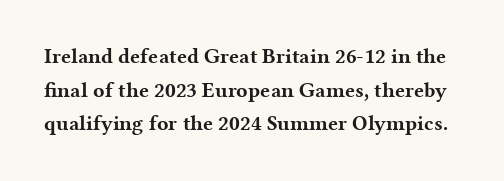
Q: Is the text bold? A: Yes.
Q: Is the text italic (slanted)? A: No, it is upright.
Q: Is the text underlined? A: No.
Q: Is the spacing between letters normal or unusually wide? A: Normal.
Q: Is the spacing between lines tight, normal or loose? A: Normal.
